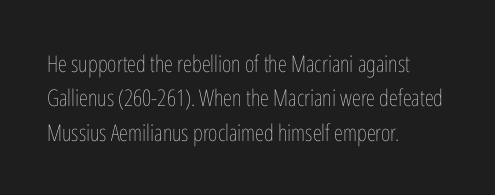
The image shows 23 px text type, upright; set left-aligned, normal line spacing (1.5x), normal letter spacing, not underlined.
